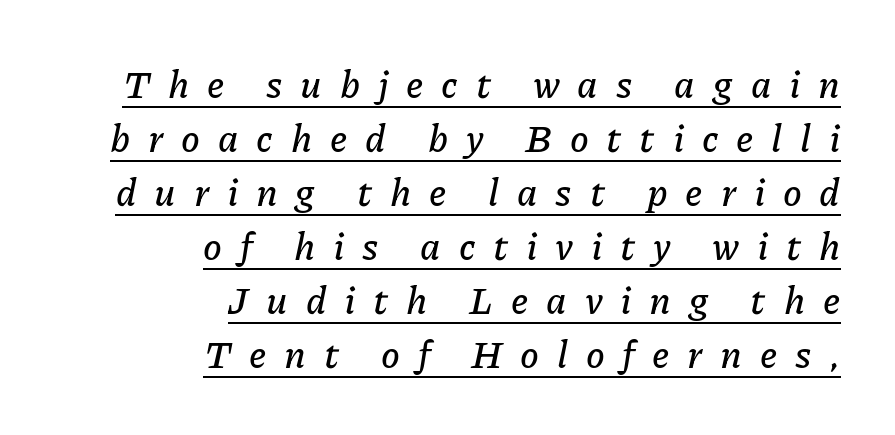
The font's italic variant was chosen for this text. One glance says typical: line gaps are just what's usual. Someone cranked the tracking dial way up on this one. Looks like regular typesetting: each glyph gets only the width it needs. These lines are set flush right with a ragged left edge. Does a line run under the words? Yes, clearly.
